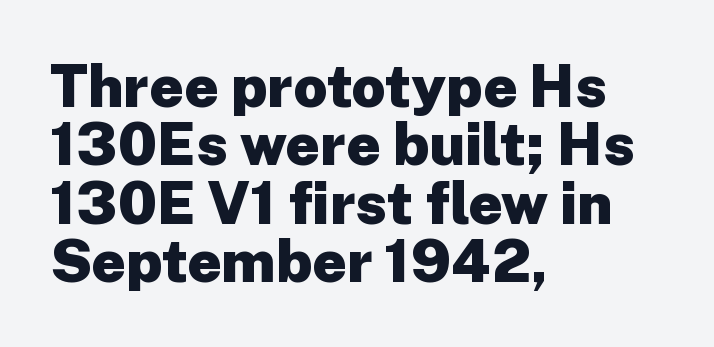
Bare-footed words on every line. Compared with typical paragraphs, the rows here are closer together. Alignment: flush left. Character widths vary here, with narrow letters taking less room than wide ones. Here the glyphs are tracked normally, forming tight word shapes. I'd call this a sans setting — the letters go barefoot.
